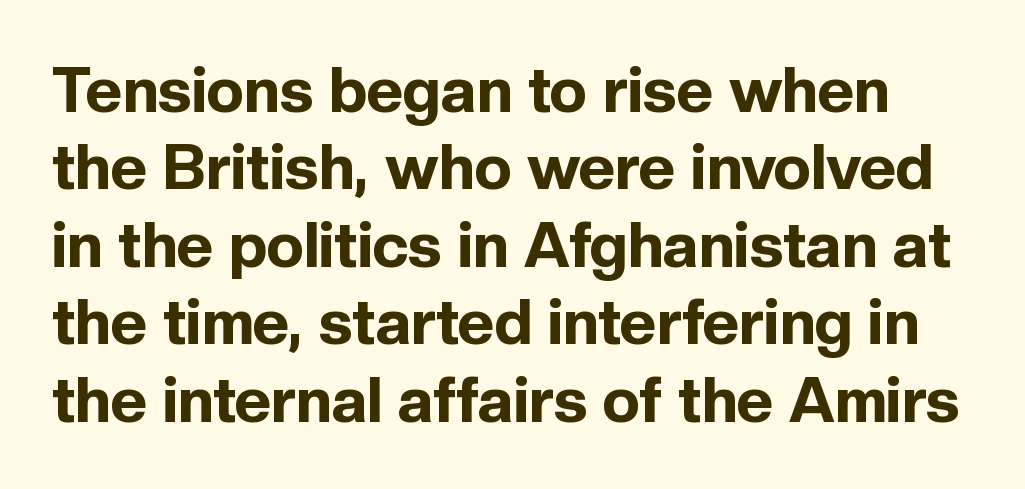
The passage shown has conventional tracking throughout. Is this a fixed-width face? No — the glyphs have proportional, varying widths. Anything drawn beneath the words? Only blank space. Note: no serifs on the glyphs. Does the lettering tilt? It doesn't — this is upright.
